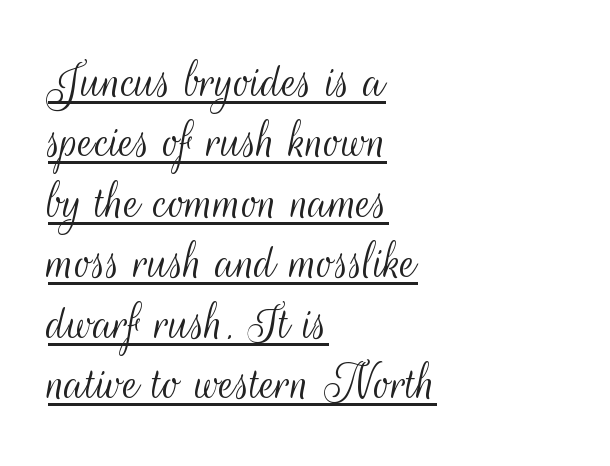
Line beginnings align vertically; line endings do not. The text was rendered using a sans face with plain stroke endings. This rendering features underlined lettering.
